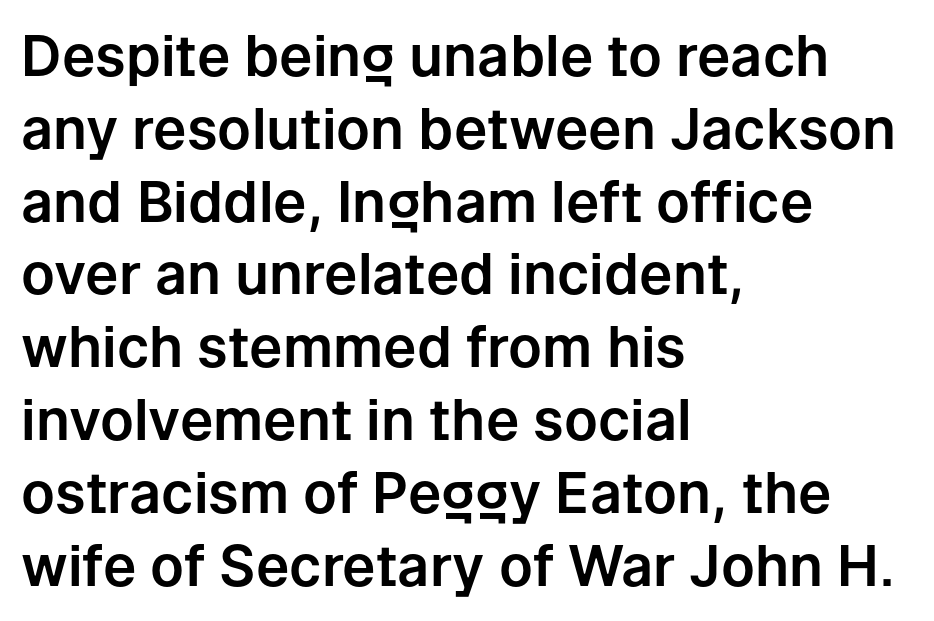
The image shows 56 px sans-serif type, upright; set left-aligned, normal line spacing (1.3x), normal letter spacing, not underlined; low stroke contrast and a medium x-height.
